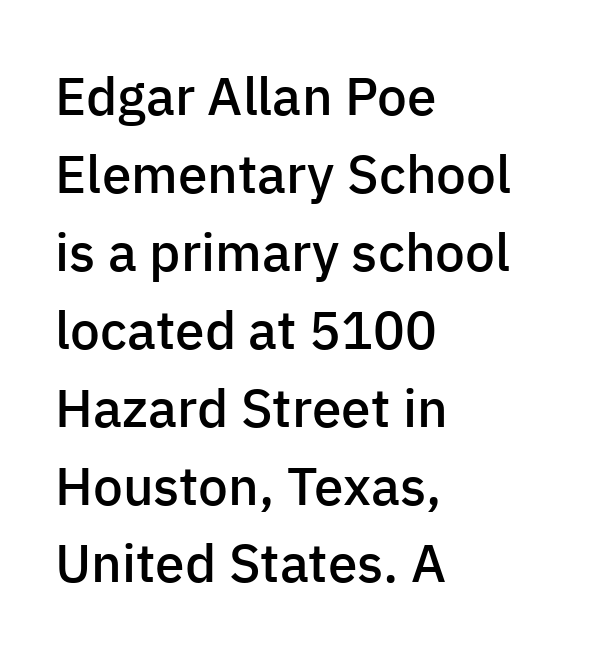
The image shows 53 px semibold sans-serif type, upright; set left-aligned, normal line spacing (1.47x), normal letter spacing, not underlined; low stroke contrast and a medium x-height.
